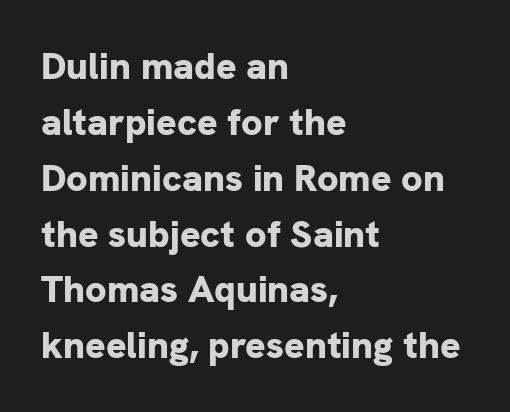
Q: Is the text bold? A: Yes.
Q: Is the text italic (slanted)? A: No, it is upright.
Q: Is the typeface a serif or a sans-serif typeface? A: Sans-serif.
Q: Is the text underlined? A: No.
Q: How is the paragraph aligned? A: Left-aligned.
Q: Is the spacing between letters normal or unusually wide? A: Normal.
Q: Is the spacing between lines tight, normal or loose? A: Normal.
Q: Width (condensed, normal, or wide)? A: Normal.
Q: Stroke contrast? A: Low.
Q: x-height? A: Medium.
Q: Monospaced? A: No.
